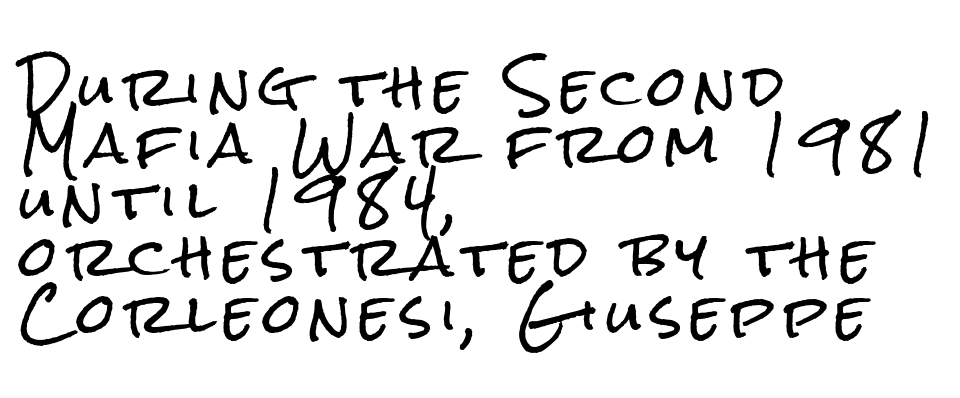
The gap between lines stays unmarked. These lines are rendered in a variable-pitch font. You can tell from the bare stems that sans-serif type was used. Compared with a centered layout, this one pins lines to the left instead. If you measured baseline to baseline, you'd find a short distance. Posture: vertical.
